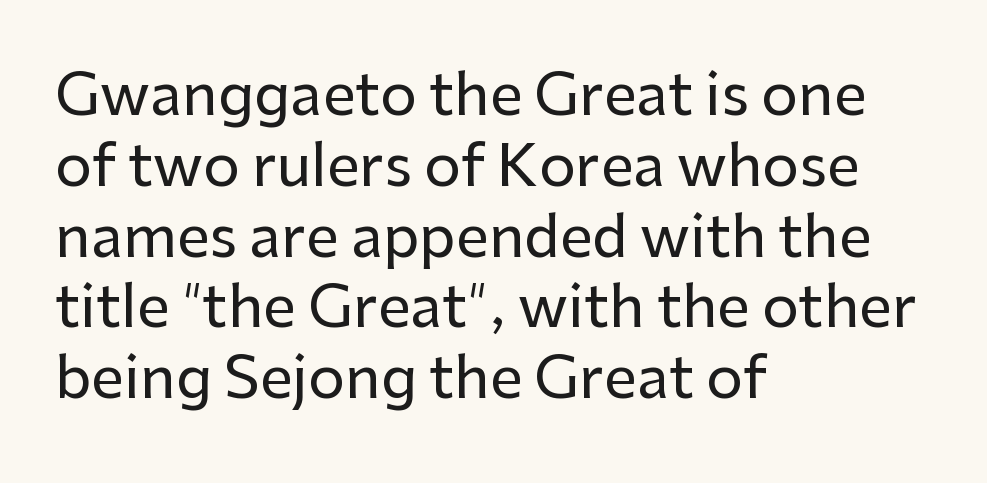
The image shows 58 px sans-serif type, upright; set left-aligned, line spacing 1.22x, normal letter spacing, not underlined; low stroke contrast and a medium x-height.
